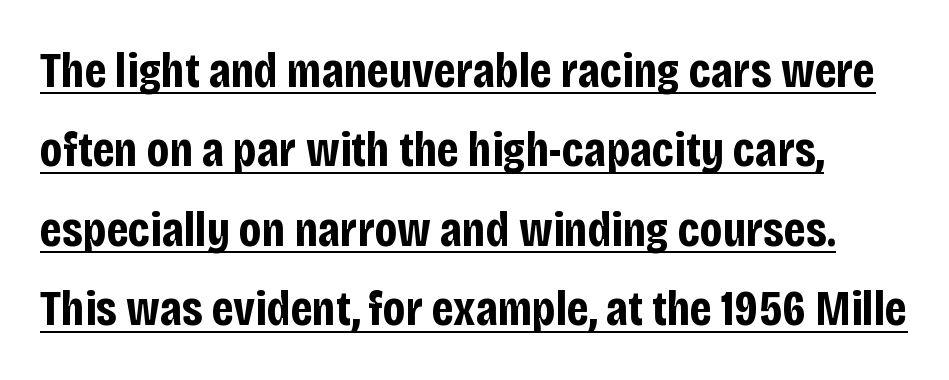
Q: Is the text bold? A: Yes.
Q: Is the text italic (slanted)? A: No, it is upright.
Q: Is the typeface a serif or a sans-serif typeface? A: Sans-serif.
Q: Is the text underlined? A: Yes.
Q: Is the spacing between letters normal or unusually wide? A: Normal.
Q: Is the spacing between lines tight, normal or loose? A: Normal.
Q: Width (condensed, normal, or wide)? A: Condensed.
Q: Stroke contrast? A: Low.
Q: x-height? A: Large.
Q: Monospaced? A: No.
